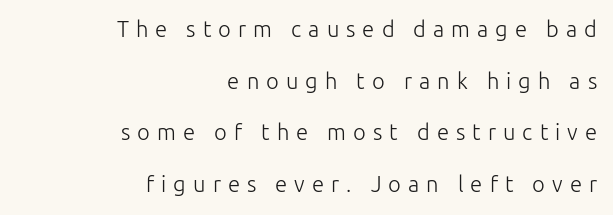
A flush-right, rag-left setting is used for this passage. No chunkiness to these letters — they're not bold. Baseline-to-baseline distance is far greater than the letter height. The font's upright variant was chosen for this text. Loose tracking; the words dissolve into strings of separated letters.
